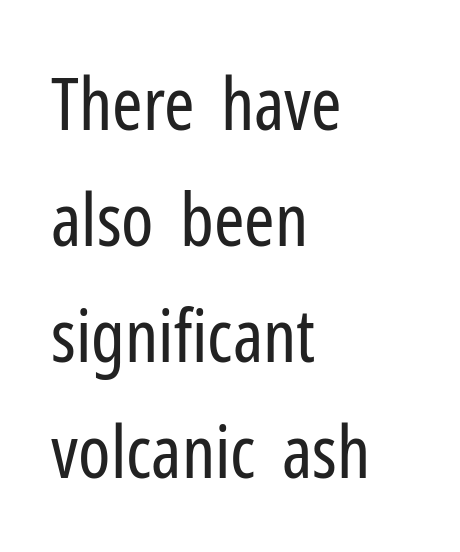
{"serif": "no", "italic": "no", "bold": "no", "weight": "regular", "width": "condensed", "stroke_contrast": "low", "x_height": "medium", "monospaced": "no", "underline": "no", "align": "left", "line_spacing": "normal", "line_spacing_ratio": 1.59, "letter_spacing": "normal", "letter_spacing_em": 0.0, "glyph_px": 73}
